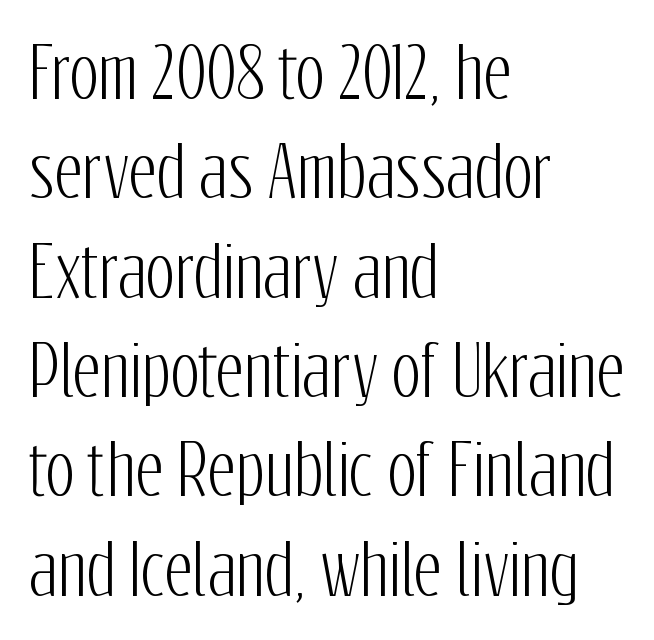
{"serif": "no", "italic": "no", "width": "condensed", "stroke_contrast": "low", "x_height": "medium", "monospaced": "no", "underline": "no", "align": "left", "line_spacing": "normal", "line_spacing_ratio": 1.44, "letter_spacing": "normal", "letter_spacing_em": 0.0, "glyph_px": 69}
